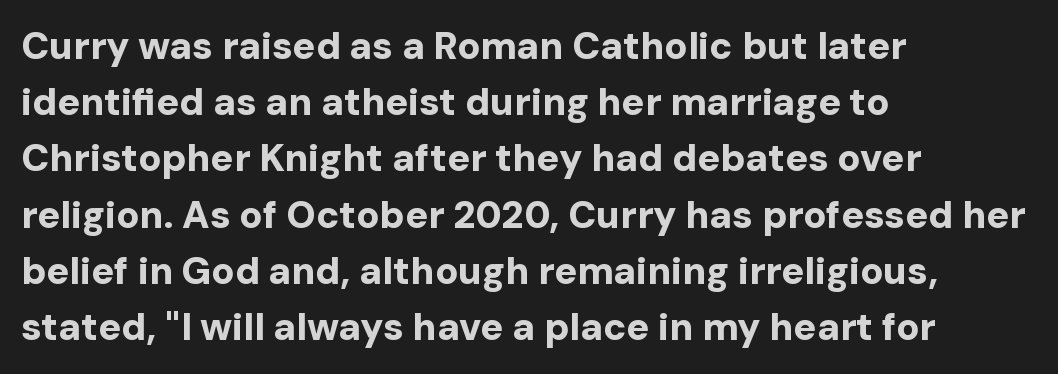
Honestly, the row spacing looks completely unremarkable. No feet cap the strokes, marking this as sans-serif type. Proportional: the letters do not fall into vertical columns. Just letters on the line, the space beneath them empty. The paragraph has a hard left edge and a soft right edge. Posture: straight, roman, zero tilt.
